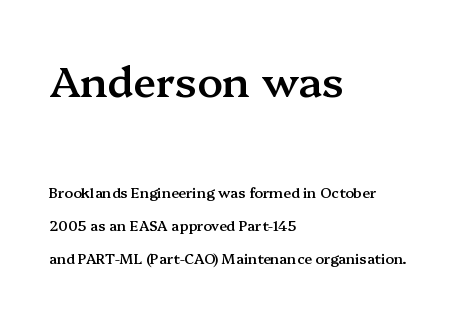
Caption: upper text group enlarged, lower text group reduced. Quick note: not italic, upright. Moderately thickened strokes mark this as semibold type. Summary of vertical rhythm: relaxed, with wide interline spacing. Does the copy run flush right? No — it runs flush left.
